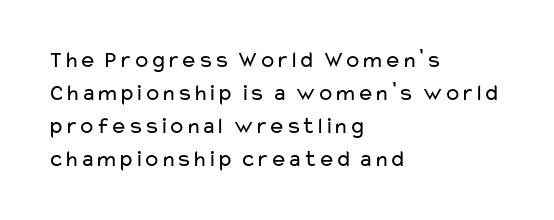
{"italic": "no", "bold": "no", "underline": "no", "align": "left", "line_spacing": "normal", "line_spacing_ratio": 1.44, "letter_spacing": "normal", "letter_spacing_em": 0.0, "glyph_px": 23}
